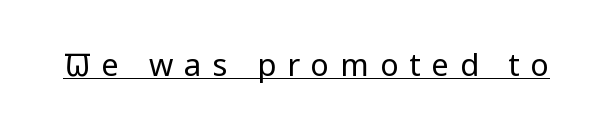
{"serif": "no", "italic": "no", "bold": "no", "weight": "regular", "width": "condensed", "stroke_contrast": "low", "x_height": "large", "monospaced": "no", "underline": "yes", "letter_spacing": "wide", "letter_spacing_em": 0.35, "glyph_px": 31}
